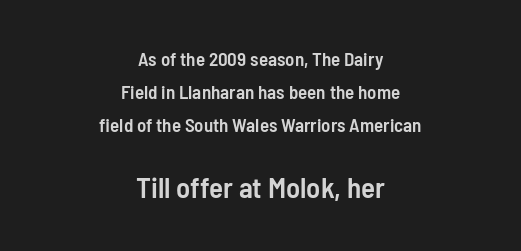
Q: Is the text bold? A: Semi-bold.
Q: Is the text italic (slanted)? A: No, it is upright.
Q: Is the typeface a serif or a sans-serif typeface? A: Sans-serif.
Q: Is the text underlined? A: No.
Q: How is the paragraph aligned? A: Centered.
Q: Is the spacing between letters normal or unusually wide? A: Normal.
Q: Which block of text is set in a larger size, the first (top) or the second (bottom)? A: The second (bottom) one.
Q: Width (condensed, normal, or wide)? A: Condensed.
Q: Stroke contrast? A: Low.
Q: x-height? A: Medium.
Q: Monospaced? A: No.
